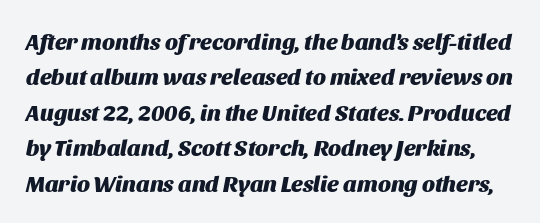
Q: Is the text bold? A: Yes.
Q: Is the text italic (slanted)? A: Yes, it leans right by about 11 degrees.
Q: Is the text underlined? A: No.
Q: Is the spacing between letters normal or unusually wide? A: Normal.
Q: Is the spacing between lines tight, normal or loose? A: Normal.
